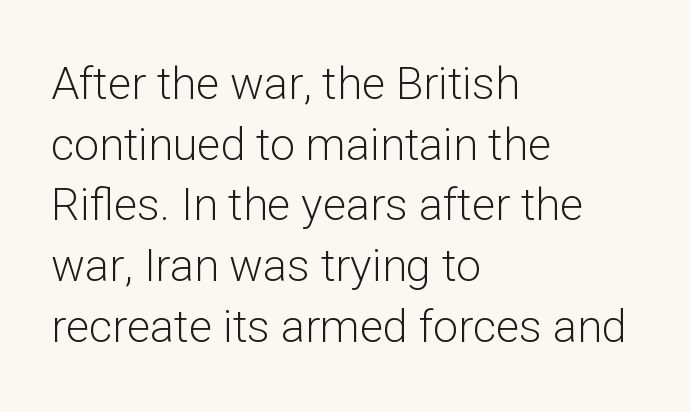
The letterforms sit at book weight or below. A sans-serif font was chosen for this passage. Is this a fixed-width face? No — the glyphs have proportional, varying widths. Underline: absent.
